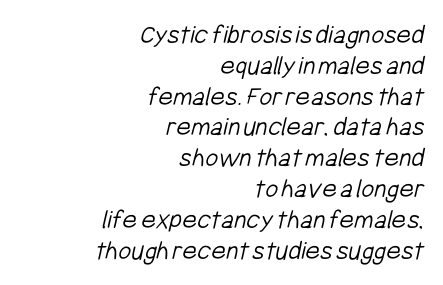
There is no visible air inserted between adjacent glyphs. The text was rendered using a sans face with plain stroke endings. Leftover space on each line is placed entirely before the opening word. Weight class: somewhere from thin through regular. A typesetter would call this leading minimal, almost set solid. Varying glyph widths throughout — classic text-font behaviour.
